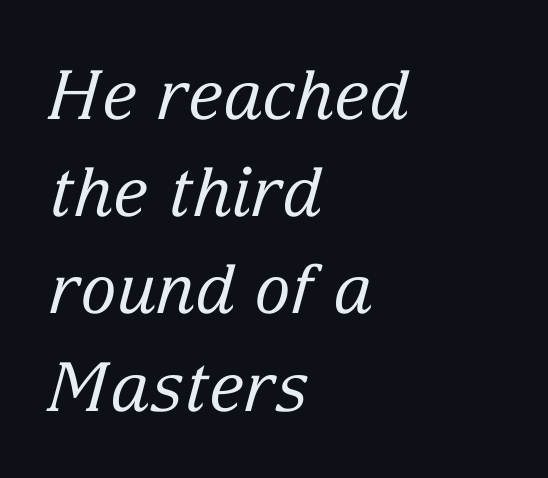
The image shows 68 px regular-weight serif type, italic (leaning right); set left-aligned, normal line spacing (1.43x), normal letter spacing, not underlined; low stroke contrast and a medium x-height.
